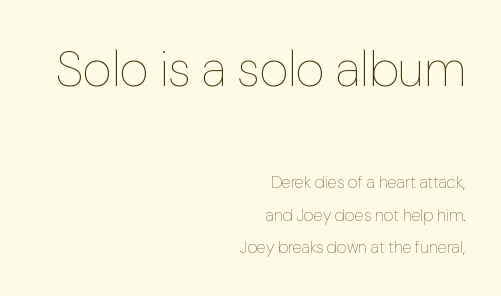
Q: Is the text bold? A: No.
Q: Is the text italic (slanted)? A: No, it is upright.
Q: Is the text underlined? A: No.
Q: How is the paragraph aligned? A: Right-aligned.
Q: Is the spacing between letters normal or unusually wide? A: Normal.
Q: Is the spacing between lines tight, normal or loose? A: Loose.
Q: Which block of text is set in a larger size, the first (top) or the second (bottom)? A: The first (top) one.
Q: Width (condensed, normal, or wide)? A: Normal.
Q: Stroke contrast? A: Low.
Q: x-height? A: Medium.
Q: Monospaced? A: No.
